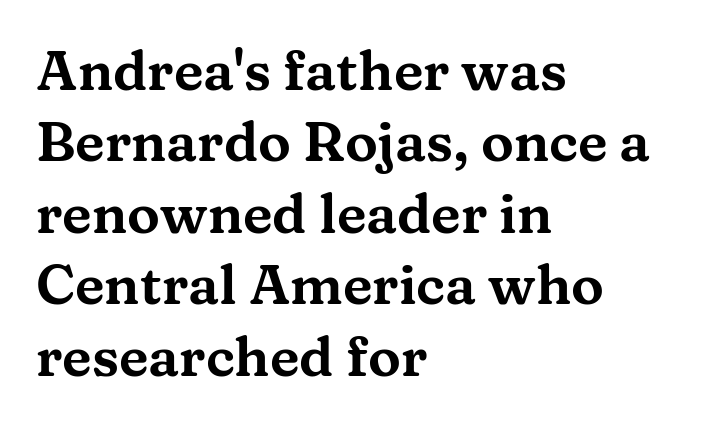
Posture: vertical. The letterforms sit shoulder to shoulder at normal distance. Varying glyph widths throughout — classic text-font behaviour. Baseline-to-baseline distance is the conventional proportion of letter height. These lines are composed in type with serifs.
